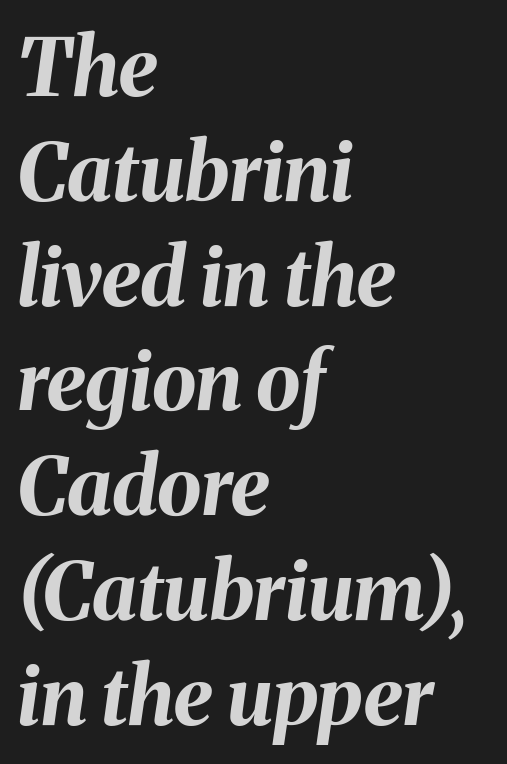
A dark, heavy texture on the line: the type is bold. Notice how the passage keeps a crisp vertical edge on the left only. The specimen reads as italic at a glance. A normal amount of white space separates one row of letters from the next. Compared with typical body copy, the letter spacing here is the same.
